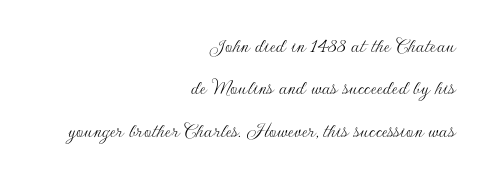
Q: Is the text bold? A: No.
Q: Is the text italic (slanted)? A: Yes.
Q: Is the text underlined? A: No.
Q: How is the paragraph aligned? A: Right-aligned.
Q: Is the spacing between letters normal or unusually wide? A: Normal.
